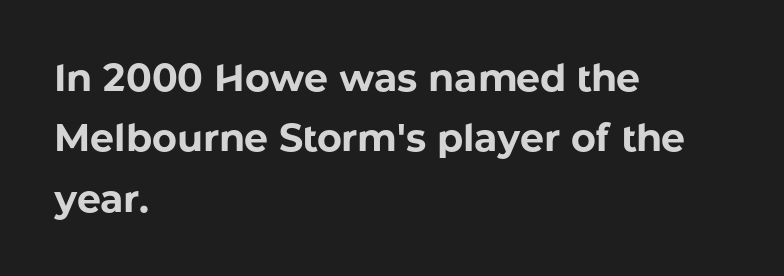
The image shows 38 px bold sans-serif type, upright; set left-aligned, normal line spacing (1.59x), normal letter spacing, not underlined; low stroke contrast and a medium x-height.
